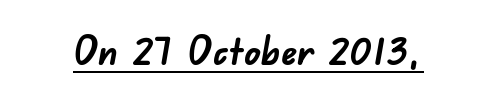
{"serif": "no", "bold": "yes", "weight": "semibold", "width": "normal", "stroke_contrast": "low", "x_height": "small", "monospaced": "no", "underline": "yes", "letter_spacing": "normal", "letter_spacing_em": 0.0, "glyph_px": 40}
